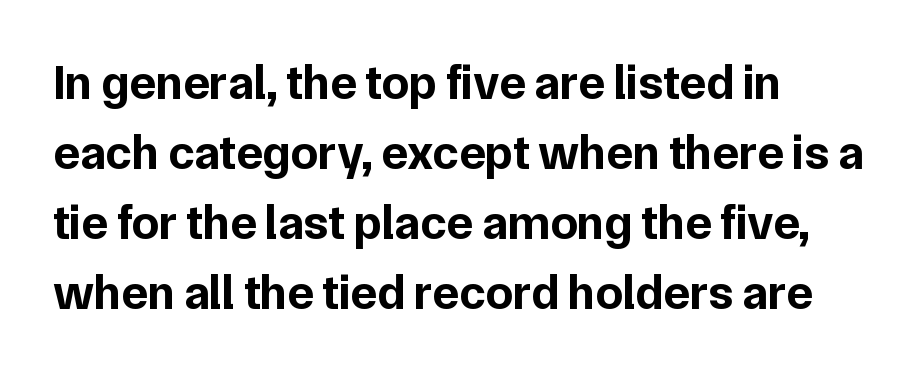
{"serif": "no", "italic": "no", "bold": "yes", "weight": "bold", "width": "normal", "stroke_contrast": "low", "x_height": "medium", "monospaced": "no", "underline": "no", "align": "left", "line_spacing": "normal", "line_spacing_ratio": 1.43, "letter_spacing": "normal", "letter_spacing_em": 0.0, "glyph_px": 49}
